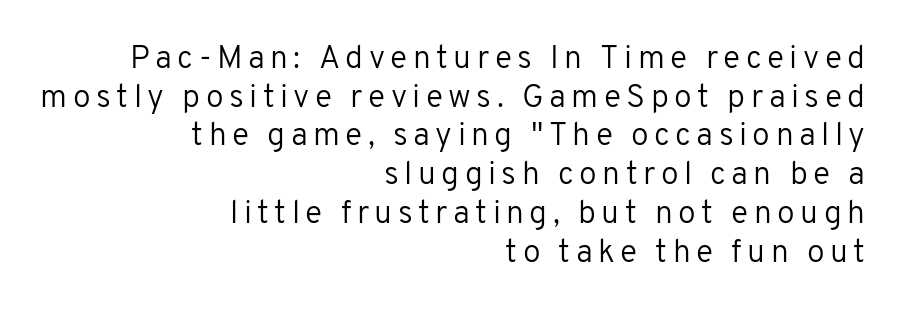
The image shows 32 px regular-weight sans-serif type, upright; set right-aligned, line spacing 1.21x, not underlined; low stroke contrast and a medium x-height.
